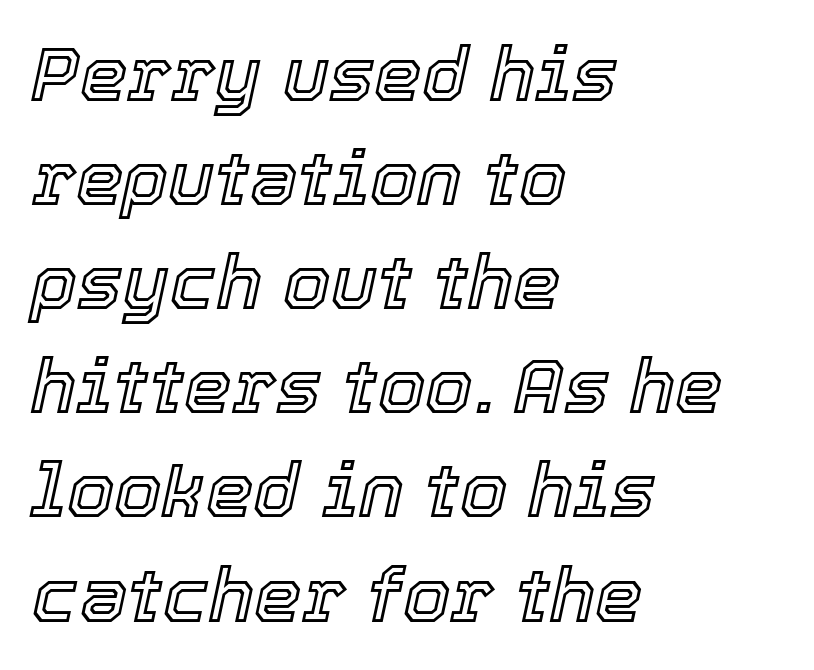
The image shows 76 px text type, italic (leaning right); set left-aligned, normal line spacing (1.37x), normal letter spacing, not underlined; a medium x-height.
